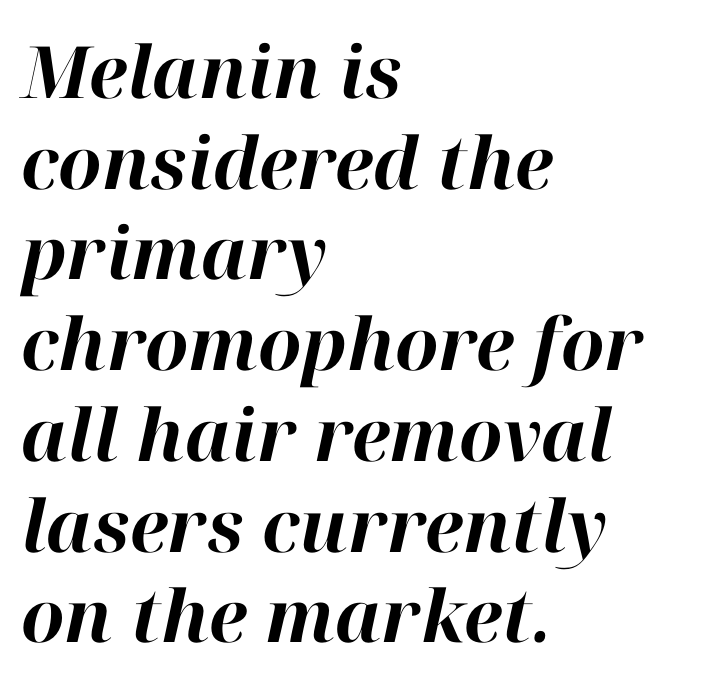
{"italic": "yes", "lean": "right", "slant_degrees": 12, "bold": "yes", "weight": "bold", "width": "normal", "stroke_contrast": "high", "x_height": "medium", "monospaced": "no", "underline": "no", "align": "left", "line_spacing": "normal", "line_spacing_ratio": 1.26, "letter_spacing": "normal", "letter_spacing_em": 0.0, "glyph_px": 72}
